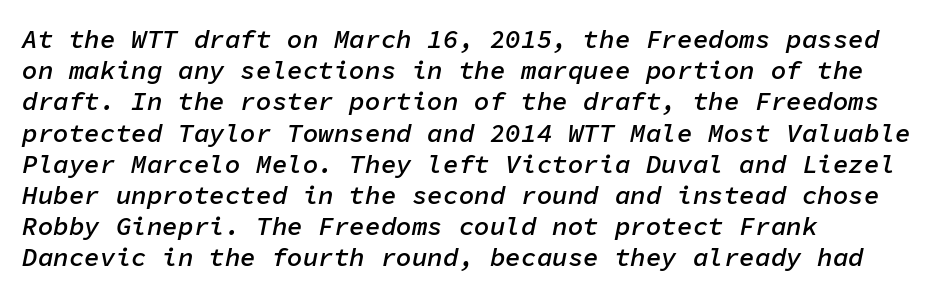
Honestly, there is no underline to notice here at all. Every character sits at an angle, as italics do. Bold? Not quite — semibold, heavier than regular but stopping short. One-word summary of the alignment: left. The letterforms sit shoulder to shoulder at normal distance.
